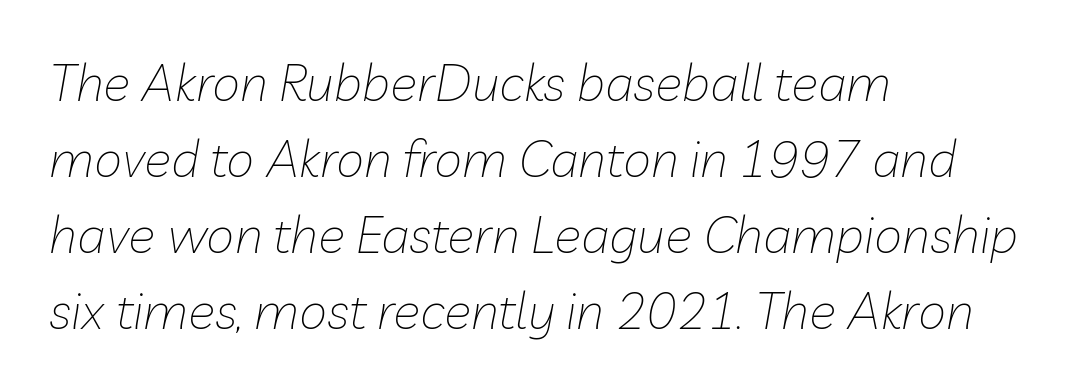
The glyphs are unaccompanied by any horizontal stroke below them. The rendering applies a slant to the glyphs. What stands out about the letter spacing? Nothing — it is the standard amount. These lines are rendered in a variable-pitch font. No chunkiness to these letters — they're not bold.
